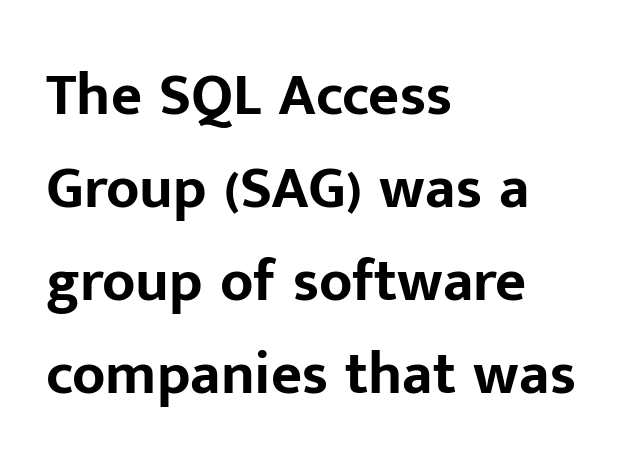
Proportional: the letters do not fall into vertical columns. Check where the strokes stop: nothing finishes them off — pure sans. A student would call this left alignment; a typographer would say flush left, rag right. Rule under the text: the space is simply empty.
